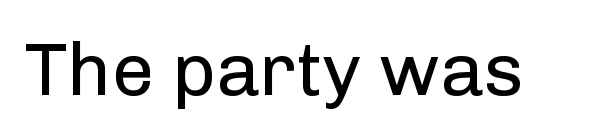
The rendering uses natural spacing where letterforms have individual widths. Default kerning and tracking; the words read as compact shapes. Do the letters lean? They stand straight. Honestly, there is no underline to notice here at all. Each letter's strokes conclude bluntly, with no projecting serifs. Is this a heavy cut? Hardly; it is regular or lighter.
